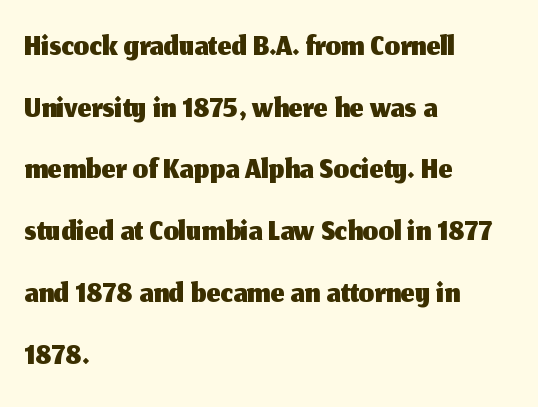
Honestly, the row spacing looks completely unremarkable. This is sans-serif lettering, the kind often seen on screens and signage. Inter-character spacing is left at the font's built-in metrics. Is this a fixed-width face? No — the glyphs have proportional, varying widths. Alignment: flush left.
